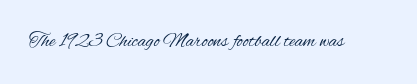
The image shows 20 px text type; set normal letter spacing, not underlined.
